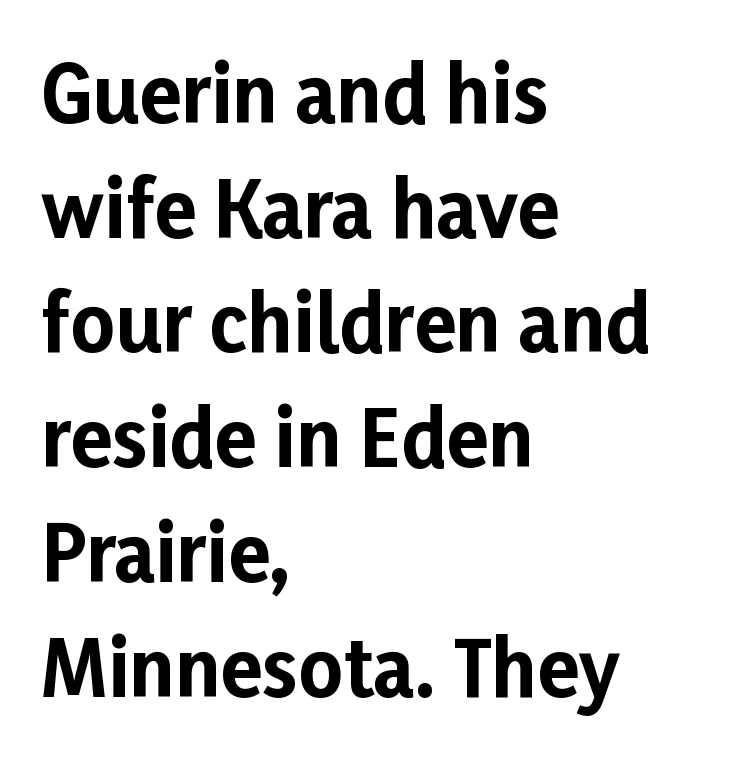
You can tell from the bare stems that sans-serif type was used. Only glyphs here, with clear space below each row. The face used here is proportionally spaced, like ordinary book or web type. The vertical gap from one line to the next is medium. No italicization has been applied; the sample stays upright.
